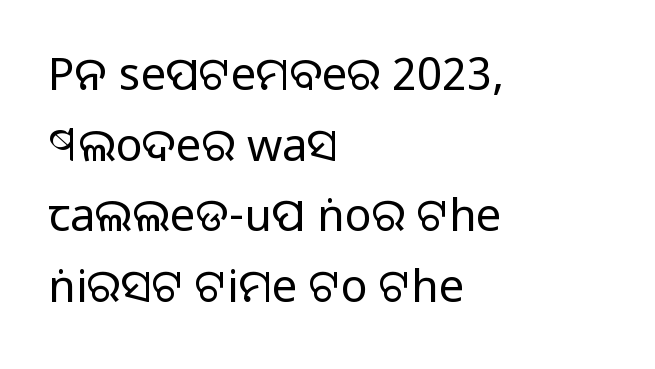
Q: Is the text bold? A: No.
Q: Is the text italic (slanted)? A: No, it is upright.
Q: Is the typeface a serif or a sans-serif typeface? A: Sans-serif.
Q: Is the text underlined? A: No.
Q: How is the paragraph aligned? A: Left-aligned.
Q: Is the spacing between letters normal or unusually wide? A: Normal.
Q: Is the spacing between lines tight, normal or loose? A: Normal.
Q: Width (condensed, normal, or wide)? A: Normal.
Q: Stroke contrast? A: Low.
Q: x-height? A: Large.
Q: Monospaced? A: No.
